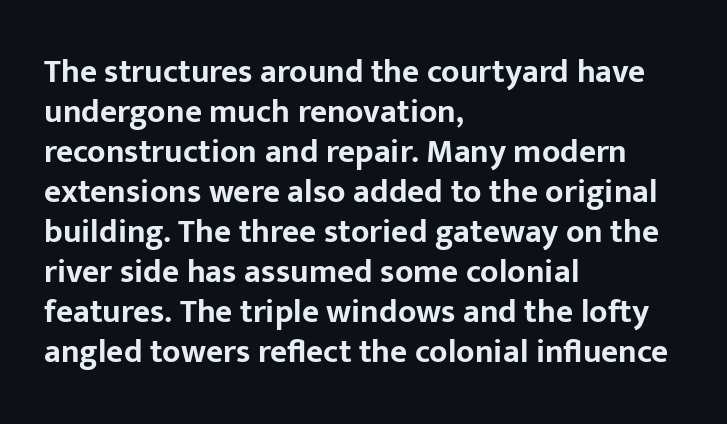
Is the type bold? Yes — the strokes are clearly thick and heavy. Each line starts at the same left margin while the right side varies. This rendering leaves character spacing at its baseline value. Rule under the text: the space is simply empty.
